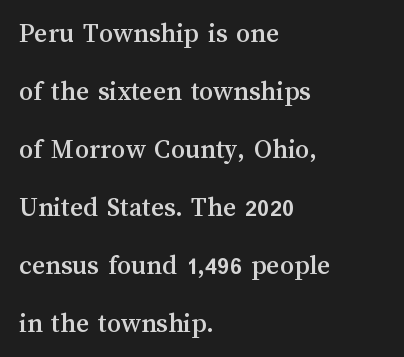
{"italic": "no", "width": "normal", "stroke_contrast": "medium", "x_height": "medium", "monospaced": "no", "underline": "no", "align": "left", "line_spacing": "loose", "line_spacing_ratio": 2.07, "letter_spacing": "normal", "letter_spacing_em": 0.0, "glyph_px": 28}
